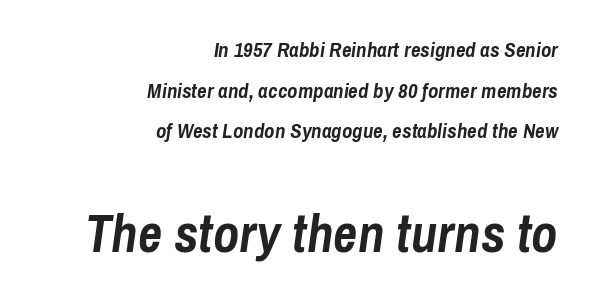
The image shows 53 px semibold, condensed type, italic (leaning right); set right-aligned, loose line spacing (1.94x), normal letter spacing, not underlined; the second (bottom) block is 2.52x larger; low stroke contrast and a medium x-height.
